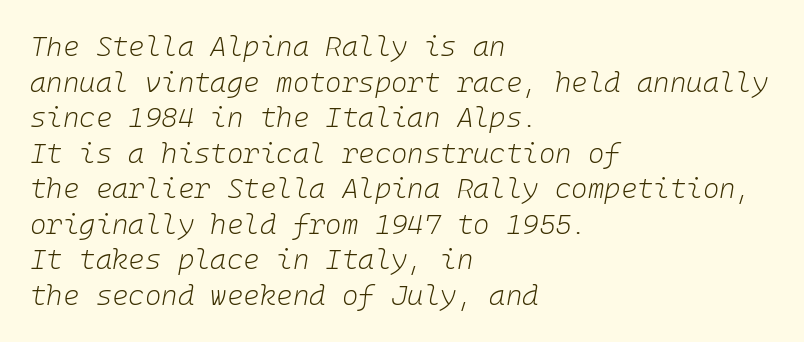
{"italic": "yes", "lean": "right", "slant_degrees": 10, "bold": "no", "weight": "light", "width": "normal", "stroke_contrast": "low", "x_height": "medium", "underline": "no", "align": "left", "line_spacing": "normal", "line_spacing_ratio": 1.27, "letter_spacing": "normal", "letter_spacing_em": 0.0, "glyph_px": 28}
